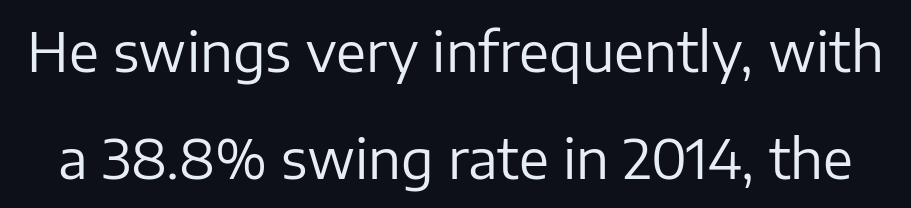
{"serif": "no", "italic": "no", "bold": "no", "weight": "regular", "width": "normal", "stroke_contrast": "low", "x_height": "medium", "monospaced": "no", "underline": "no", "line_spacing": "loose", "line_spacing_ratio": 1.99, "letter_spacing": "normal", "letter_spacing_em": 0.0, "glyph_px": 54}
